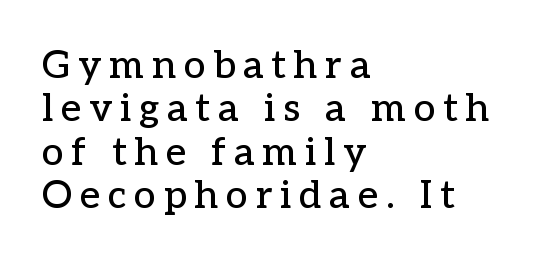
Decoration check: the copy has no underline. The designer went with a serif here, giving each stem small feet. The passage shown has open, widely tracked lettering throughout. A student would call this left alignment; a typographer would say flush left, rag right. This sample trades vertical openness for compactness between lines.
